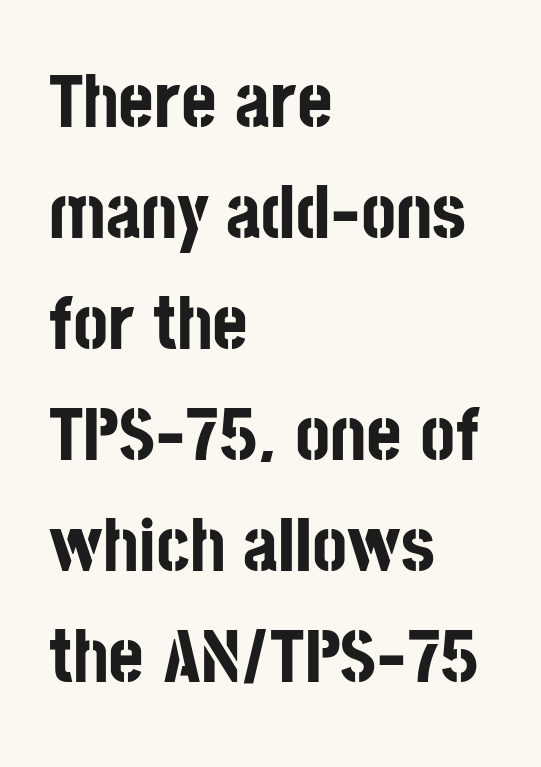
Q: Is the text bold? A: Yes.
Q: Is the text italic (slanted)? A: No, it is upright.
Q: Is the typeface a serif or a sans-serif typeface? A: Sans-serif.
Q: Is the text underlined? A: No.
Q: How is the paragraph aligned? A: Left-aligned.
Q: Is the spacing between letters normal or unusually wide? A: Normal.
Q: Is the spacing between lines tight, normal or loose? A: Normal.
Q: Width (condensed, normal, or wide)? A: Condensed.
Q: Stroke contrast? A: Low.
Q: x-height? A: Large.
Q: Monospaced? A: No.
